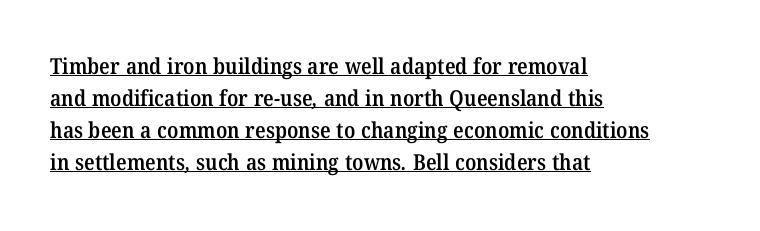
Weight check: semibold — heavier than regular, not quite bold. Glance below the letters and you will spot a drawn line. The rag falls on the right side of this text block. Nobody touched the tracking dial on this one. Vertical spacing — default.
